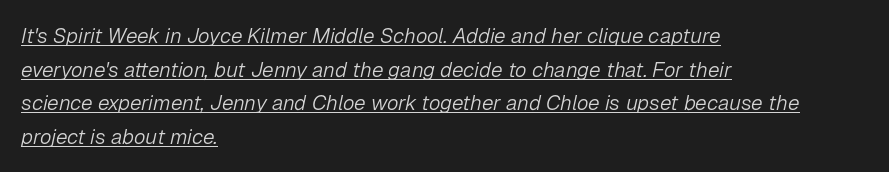
The image shows 21 px text type, italic (leaning right); set left-aligned, normal line spacing (1.6x), normal letter spacing, underlined.
